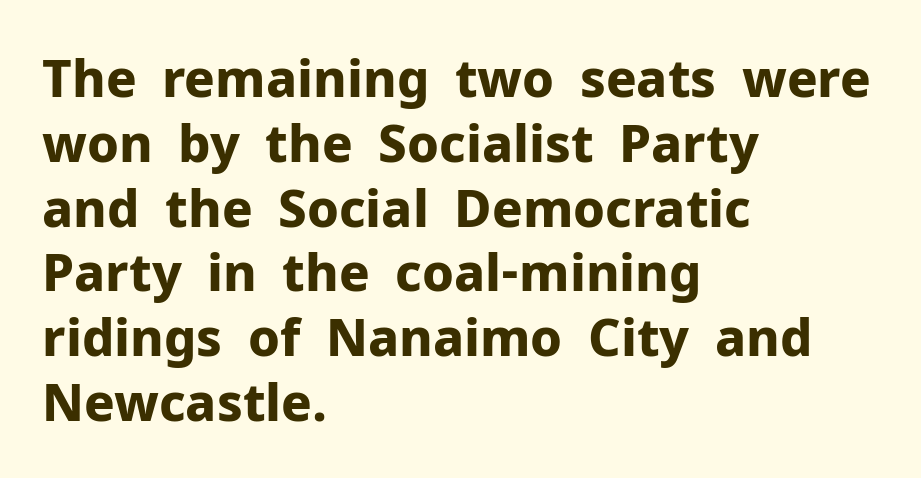
Q: Is the text bold? A: Yes.
Q: Is the text italic (slanted)? A: No, it is upright.
Q: Is the typeface a serif or a sans-serif typeface? A: Sans-serif.
Q: Is the text underlined? A: No.
Q: How is the paragraph aligned? A: Left-aligned.
Q: Is the spacing between letters normal or unusually wide? A: Normal.
Q: Is the spacing between lines tight, normal or loose? A: Normal.
Q: Width (condensed, normal, or wide)? A: Normal.
Q: Stroke contrast? A: Low.
Q: x-height? A: Medium.
Q: Monospaced? A: No.
